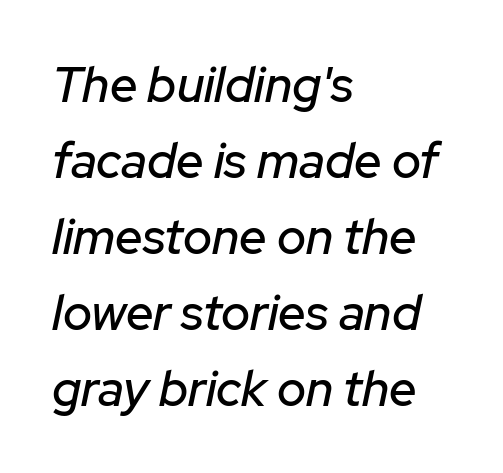
The image shows 49 px text type, italic (leaning right); set left-aligned, normal line spacing (1.55x), normal letter spacing, not underlined; low stroke contrast and a medium x-height.
